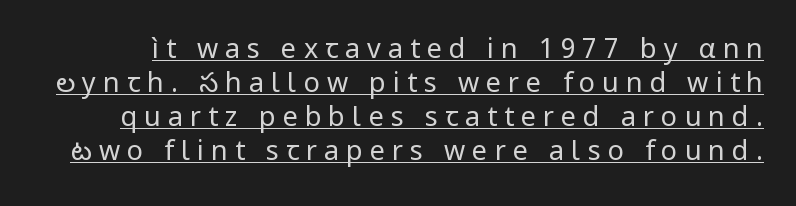
{"italic": "no", "bold": "no", "underline": "yes", "line_spacing": "normal", "line_spacing_ratio": 1.26, "letter_spacing": "wide", "letter_spacing_em": 0.26, "glyph_px": 27}
